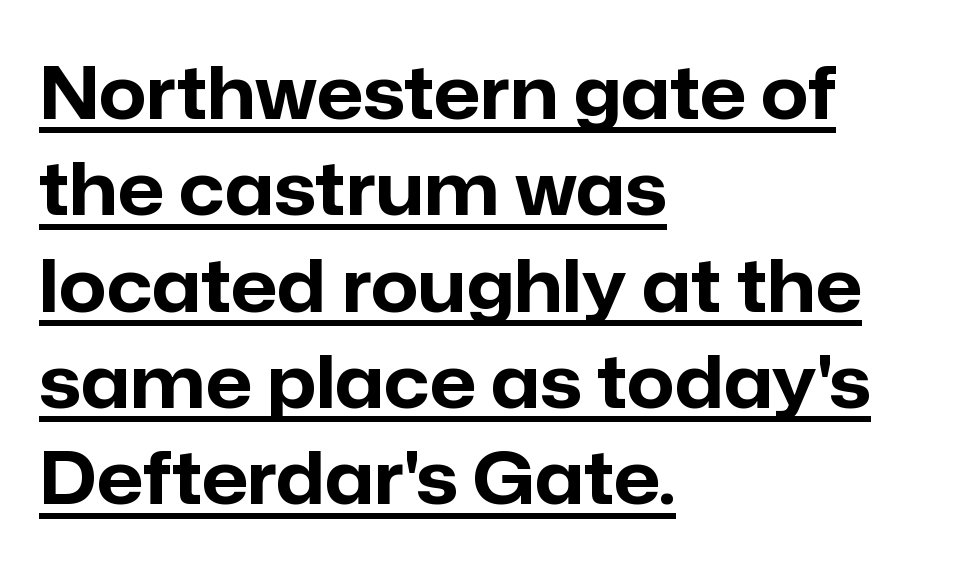
The leading is moderate, giving the passage an even texture. What decoration does the sample have? An underline. Notice how the stems are strictly vertical — no italics here. Typographic density is high because the face is bold.
